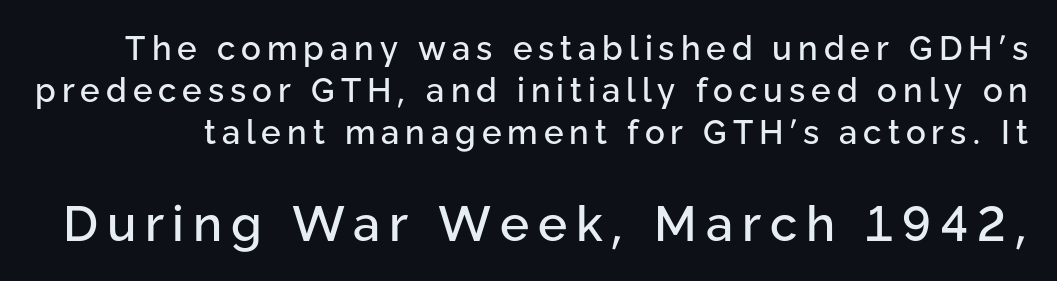
Q: Is the text italic (slanted)? A: No, it is upright.
Q: Is the typeface a serif or a sans-serif typeface? A: Sans-serif.
Q: Is the text underlined? A: No.
Q: Is the spacing between lines tight, normal or loose? A: Normal.
Q: Which block of text is set in a larger size, the first (top) or the second (bottom)? A: The second (bottom) one.
Q: Width (condensed, normal, or wide)? A: Normal.
Q: Stroke contrast? A: Low.
Q: x-height? A: Medium.
Q: Monospaced? A: No.
